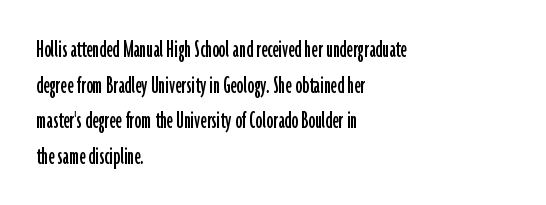
{"italic": "no", "underline": "no", "align": "left", "line_spacing": "normal", "line_spacing_ratio": 1.32, "letter_spacing": "normal", "letter_spacing_em": 0.0, "glyph_px": 27}
